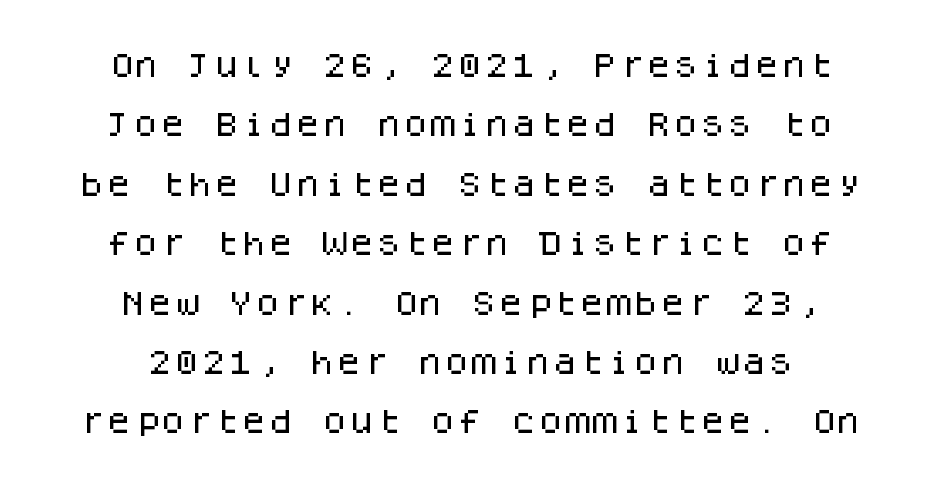
{"italic": "no", "underline": "no", "align": "center", "line_spacing": "loose", "line_spacing_ratio": 2.2, "letter_spacing": "normal", "letter_spacing_em": 0.0, "glyph_px": 27}
